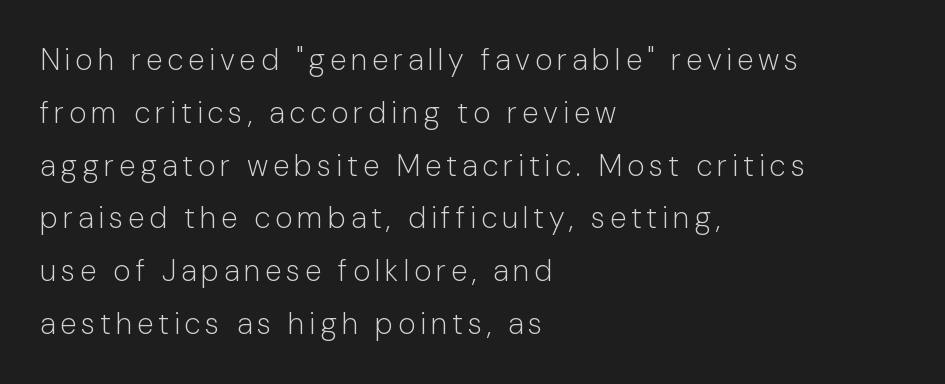
The image shows 30 px light sans-serif type, upright; set left-aligned, line spacing 1.76x, not underlined; low stroke contrast and a medium x-height.
